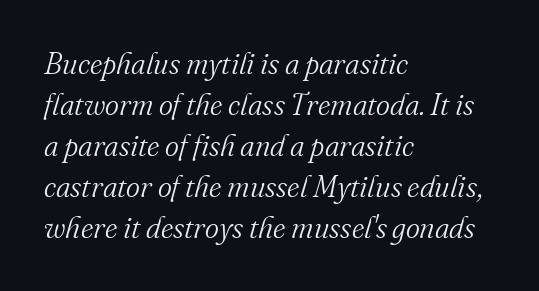
The setting favours the left margin, as ordinary paragraphs usually do. The vertical gap from one line to the next is medium. Underline: absent. Font category for this specimen: serif. No chunkiness to these letters — they're not bold.
